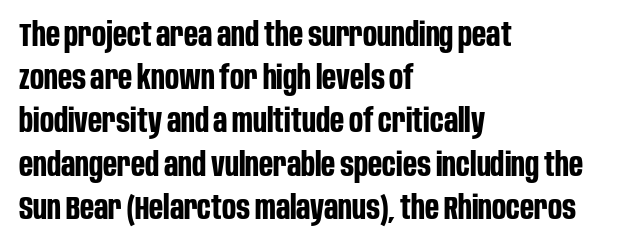
Q: Is the text bold? A: Yes.
Q: Is the text italic (slanted)? A: No, it is upright.
Q: Is the typeface a serif or a sans-serif typeface? A: Sans-serif.
Q: Is the text underlined? A: No.
Q: How is the paragraph aligned? A: Left-aligned.
Q: Is the spacing between letters normal or unusually wide? A: Normal.
Q: Is the spacing between lines tight, normal or loose? A: Normal.
Q: Width (condensed, normal, or wide)? A: Condensed.
Q: Stroke contrast? A: Low.
Q: x-height? A: Large.
Q: Monospaced? A: No.
